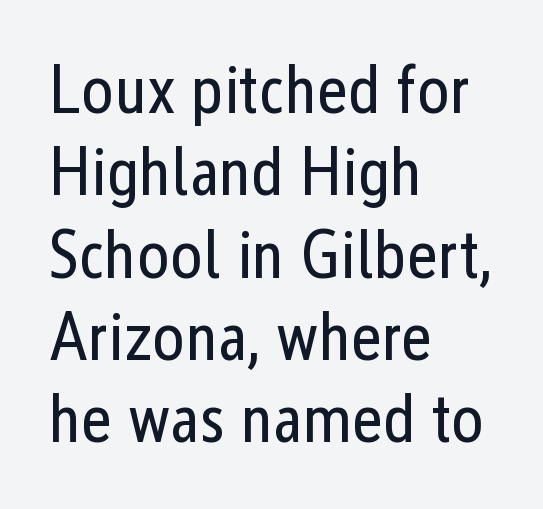
No extra tracking has been applied to these lines. The compositor pushed each line to the left boundary. Stroke thickness stays within the range of a standard reading face or lighter. This is roman type, the default non-slanted kind.
